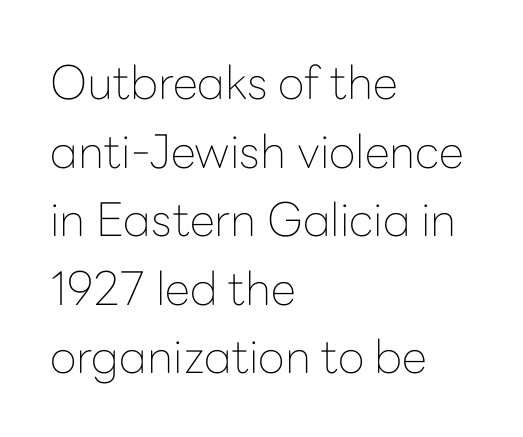
The rendering uses natural spacing where letterforms have individual widths. The font is comparable to plain body text, perhaps lighter. Horizontally, the lines are justified to the leading edge only. This sample uses a sans-serif face. Leading: standard. Tall strokes in this sample are plumb rather than angled.
